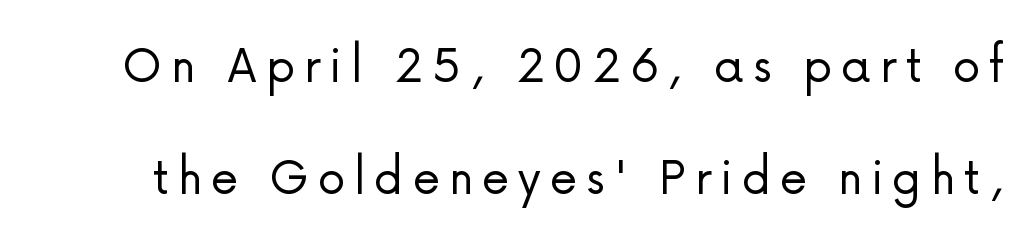
{"serif": "no", "italic": "no", "bold": "no", "weight": "light", "width": "normal", "stroke_contrast": "low", "x_height": "medium", "monospaced": "no", "underline": "no", "line_spacing": "loose", "line_spacing_ratio": 2.0, "glyph_px": 56}
